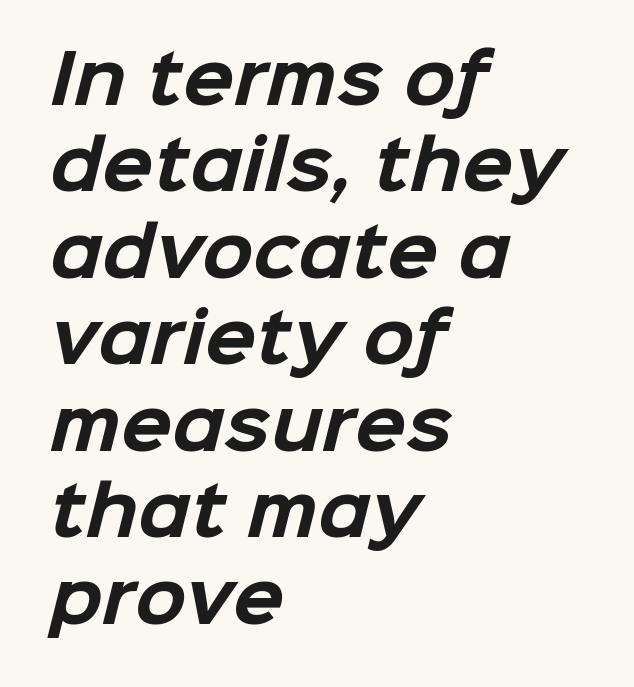
{"serif": "no", "bold": "yes", "weight": "bold", "width": "normal", "stroke_contrast": "low", "x_height": "medium", "monospaced": "no", "underline": "no", "align": "left", "line_spacing": "normal", "line_spacing_ratio": 1.29, "letter_spacing": "normal", "letter_spacing_em": 0.0, "glyph_px": 67}
